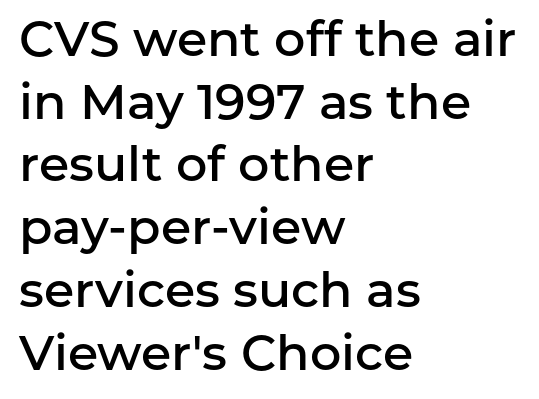
Q: Is the text bold? A: Semi-bold.
Q: Is the text italic (slanted)? A: No, it is upright.
Q: Is the typeface a serif or a sans-serif typeface? A: Sans-serif.
Q: Is the text underlined? A: No.
Q: How is the paragraph aligned? A: Left-aligned.
Q: Is the spacing between letters normal or unusually wide? A: Normal.
Q: Is the spacing between lines tight, normal or loose? A: Normal.
Q: Width (condensed, normal, or wide)? A: Normal.
Q: Stroke contrast? A: Low.
Q: x-height? A: Medium.
Q: Monospaced? A: No.
